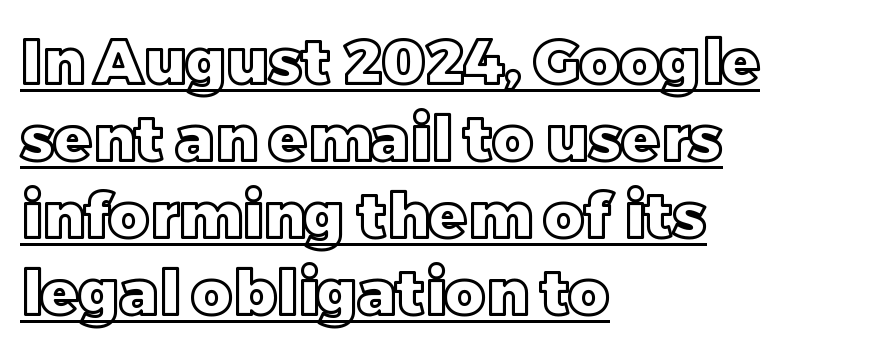
The glyphs are accompanied by a horizontal stroke just below them. All the whitespace from short lines collects on the right. The letters stand upright; this is a roman face. Letter spacing: default. Character widths vary here, with narrow letters taking less room than wide ones.
